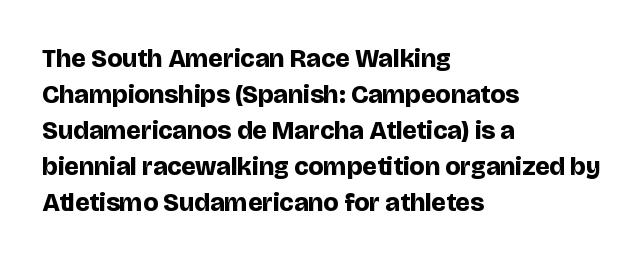
{"italic": "no", "bold": "yes", "underline": "no", "align": "left", "line_spacing": "normal", "line_spacing_ratio": 1.38, "letter_spacing": "normal", "letter_spacing_em": 0.0, "glyph_px": 26}
